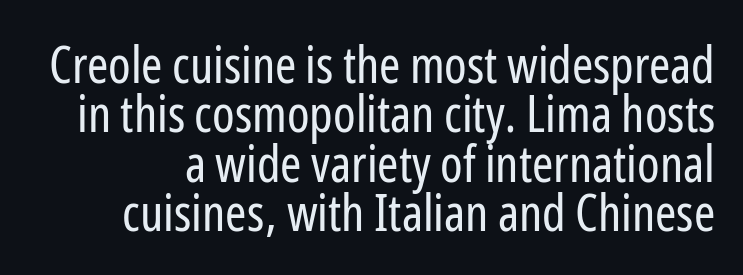
The image shows 51 px regular-weight, condensed sans-serif type, upright; set tight line spacing (0.97x), normal letter spacing, not underlined; low stroke contrast and a medium x-height.
